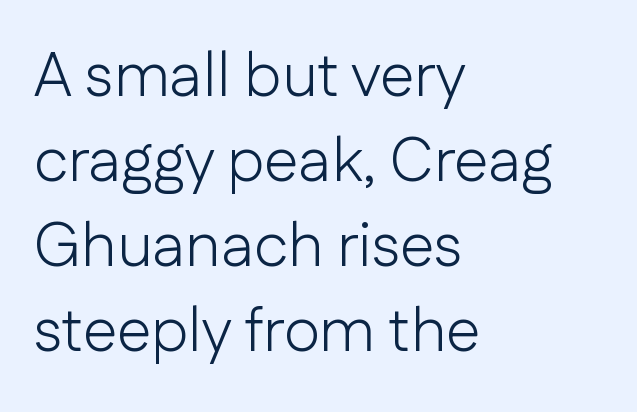
{"serif": "no", "italic": "no", "bold": "no", "weight": "light", "width": "normal", "stroke_contrast": "low", "x_height": "medium", "monospaced": "no", "underline": "no", "align": "left", "line_spacing": "normal", "line_spacing_ratio": 1.37, "letter_spacing": "normal", "letter_spacing_em": 0.0, "glyph_px": 62}
